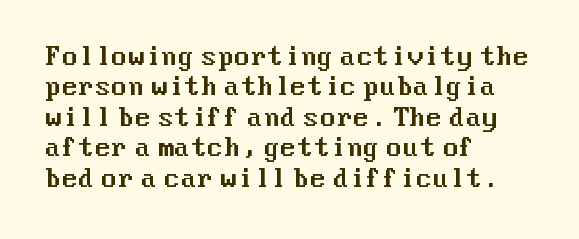
{"italic": "no", "underline": "no", "align": "left", "line_spacing": "normal", "line_spacing_ratio": 1.27, "letter_spacing": "normal", "letter_spacing_em": 0.0, "glyph_px": 24}
